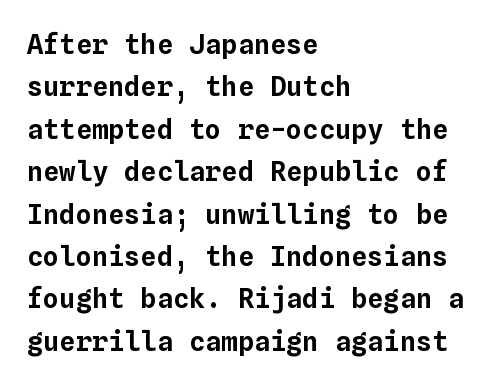
Q: Is the text italic (slanted)? A: No, it is upright.
Q: Is the text underlined? A: No.
Q: How is the paragraph aligned? A: Left-aligned.
Q: Is the spacing between letters normal or unusually wide? A: Normal.
Q: Is the spacing between lines tight, normal or loose? A: Normal.
